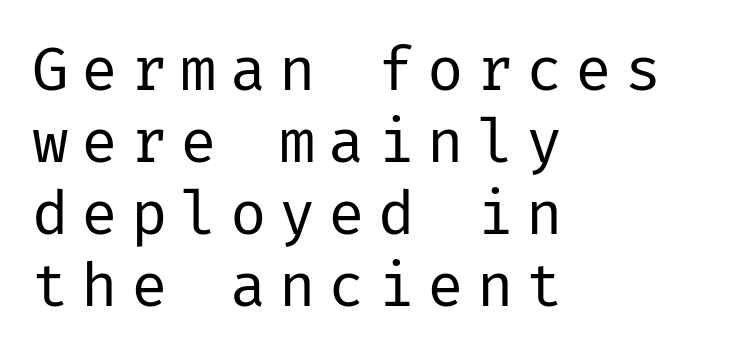
Q: Is the text bold? A: No.
Q: Is the text italic (slanted)? A: No, it is upright.
Q: Is the typeface a serif or a sans-serif typeface? A: Sans-serif.
Q: Is the text underlined? A: No.
Q: How is the paragraph aligned? A: Left-aligned.
Q: Is the spacing between letters normal or unusually wide? A: Unusually wide.
Q: Width (condensed, normal, or wide)? A: Normal.
Q: Stroke contrast? A: Low.
Q: x-height? A: Medium.
